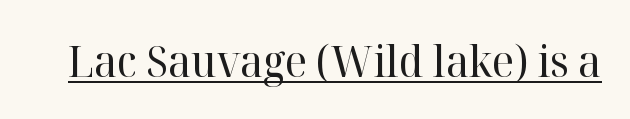
Q: Is the text bold? A: No.
Q: Is the text italic (slanted)? A: No, it is upright.
Q: Is the typeface a serif or a sans-serif typeface? A: Serif.
Q: Is the text underlined? A: Yes.
Q: Is the spacing between letters normal or unusually wide? A: Normal.
Q: Width (condensed, normal, or wide)? A: Normal.
Q: Stroke contrast? A: High.
Q: x-height? A: Medium.
Q: Monospaced? A: No.
